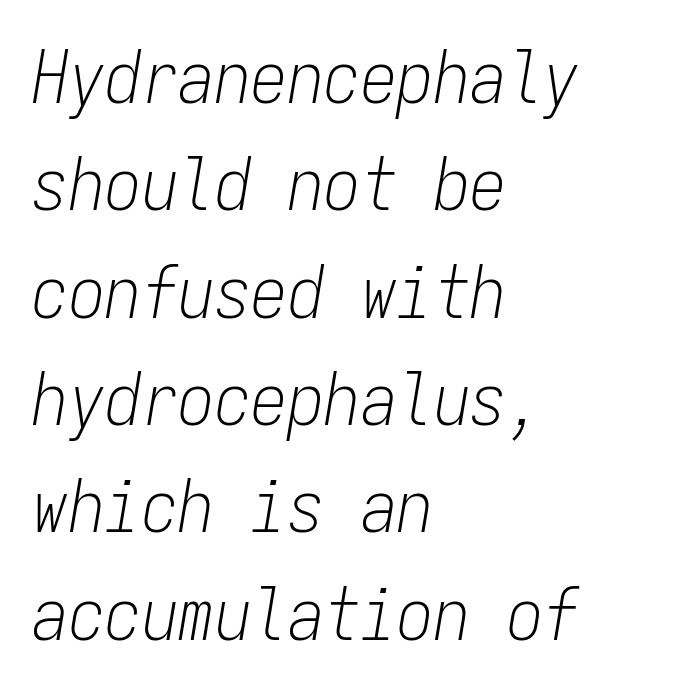
Stem width sits at or under what a default text font uses. It's the slanting kind of type. Tracking value appears to be zero — textbook default spacing. The face used here is monospaced, like something from a code editor.
